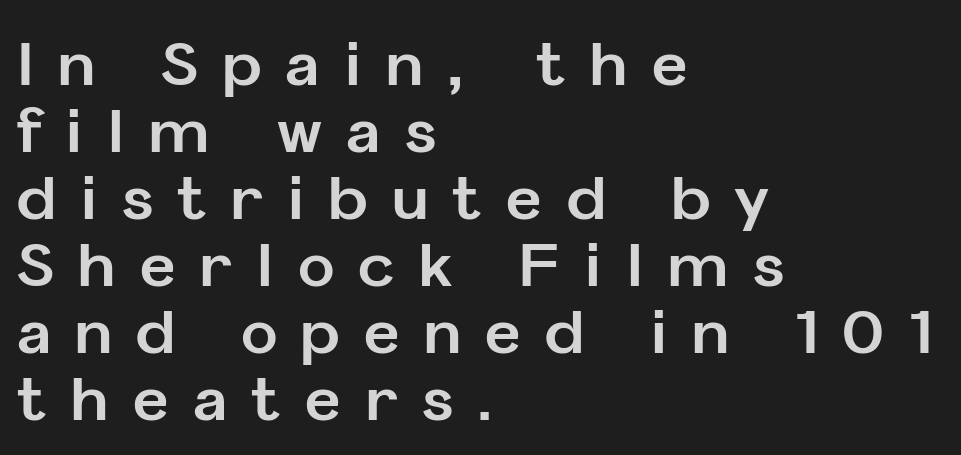
Q: Is the text bold? A: Yes.
Q: Is the text italic (slanted)? A: No, it is upright.
Q: Is the typeface a serif or a sans-serif typeface? A: Sans-serif.
Q: Is the text underlined? A: No.
Q: How is the paragraph aligned? A: Left-aligned.
Q: Is the spacing between letters normal or unusually wide? A: Unusually wide.
Q: Is the spacing between lines tight, normal or loose? A: Tight.
Q: Width (condensed, normal, or wide)? A: Normal.
Q: Stroke contrast? A: Low.
Q: x-height? A: Medium.
Q: Monospaced? A: No.
